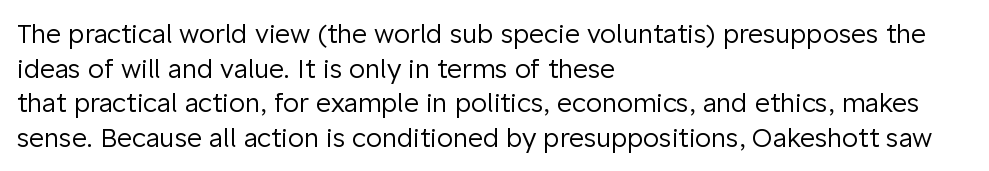
The image shows 26 px text type, upright; set left-aligned, normal line spacing (1.33x), normal letter spacing, not underlined.
